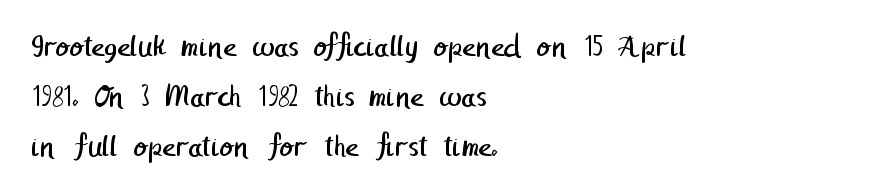
The image shows 32 px regular-weight sans-serif type; set left-aligned, normal line spacing (1.57x), normal letter spacing, not underlined; low stroke contrast and a medium x-height.
